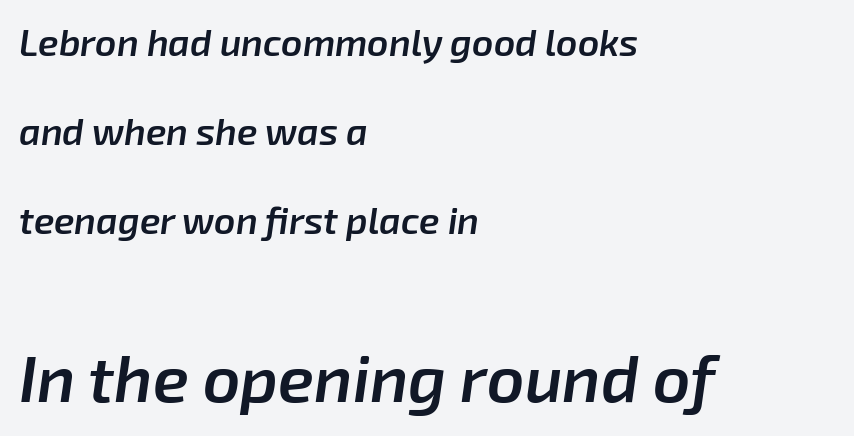
{"italic": "yes", "lean": "right", "slant_degrees": 8, "bold": "semi", "weight": "semibold", "width": "normal", "stroke_contrast": "low", "x_height": "medium", "monospaced": "no", "underline": "no", "align": "left", "line_spacing": "loose", "line_spacing_ratio": 2.4, "letter_spacing": "normal", "letter_spacing_em": 0.0, "larger_block": "second", "size_ratio": 1.76, "glyph_px": 65}
